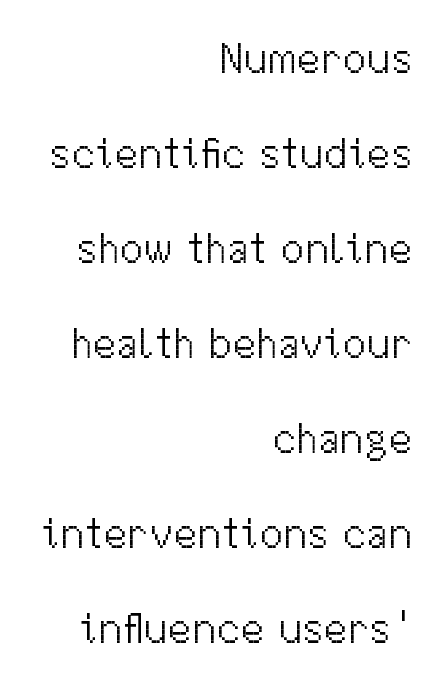
{"serif": "no", "italic": "no", "bold": "no", "weight": "light", "width": "normal", "stroke_contrast": "medium", "x_height": "medium", "monospaced": "no", "underline": "no", "align": "right", "line_spacing": "loose", "line_spacing_ratio": 2.21, "letter_spacing": "normal", "letter_spacing_em": 0.0, "glyph_px": 43}
